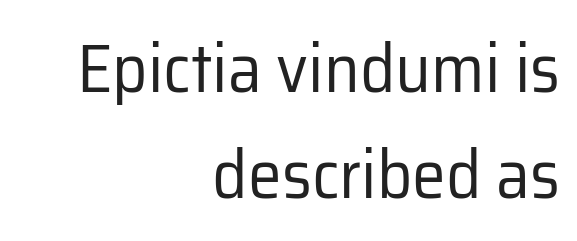
Q: Is the text bold? A: No.
Q: Is the text italic (slanted)? A: No, it is upright.
Q: Is the typeface a serif or a sans-serif typeface? A: Sans-serif.
Q: Is the text underlined? A: No.
Q: How is the paragraph aligned? A: Right-aligned.
Q: Is the spacing between letters normal or unusually wide? A: Normal.
Q: Is the spacing between lines tight, normal or loose? A: Normal.
Q: Width (condensed, normal, or wide)? A: Normal.
Q: Stroke contrast? A: Low.
Q: x-height? A: Medium.
Q: Monospaced? A: No.
